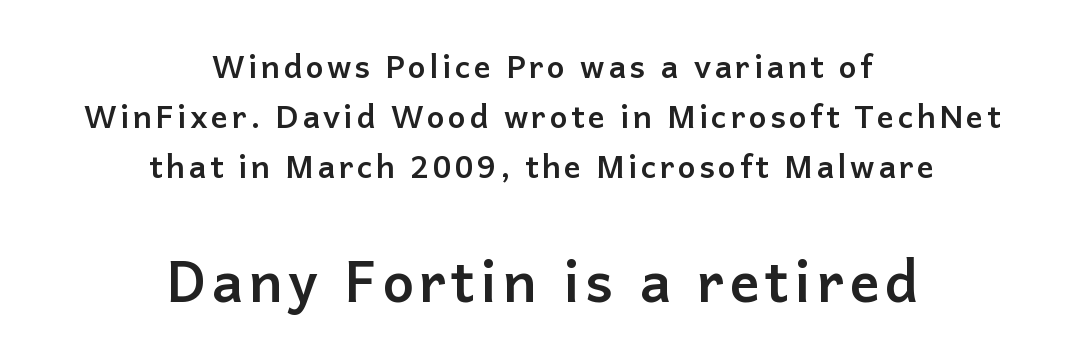
{"serif": "no", "italic": "no", "bold": "yes", "weight": "semibold", "width": "normal", "stroke_contrast": "low", "x_height": "medium", "monospaced": "no", "underline": "no", "align": "center", "line_spacing": "normal", "line_spacing_ratio": 1.56, "larger_block": "second", "size_ratio": 1.75, "glyph_px": 56}
